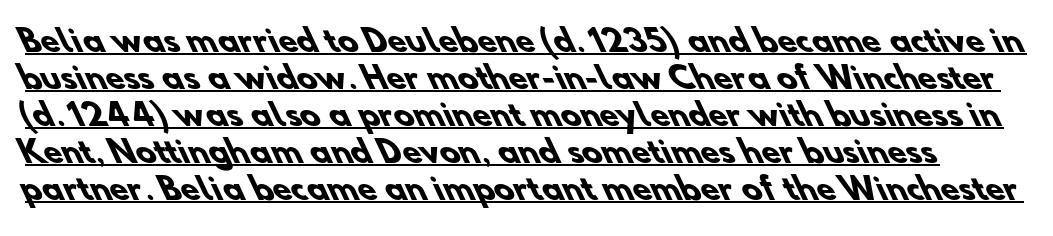
A sans-serif font was chosen for this passage. Think of a printed novel: that variable character pitch is what you see here. Caption: lettering with a line underneath. Each word holds together tightly as a unit, with standard inter-letter gaps. Summary of weight: heavy, a full bold.
